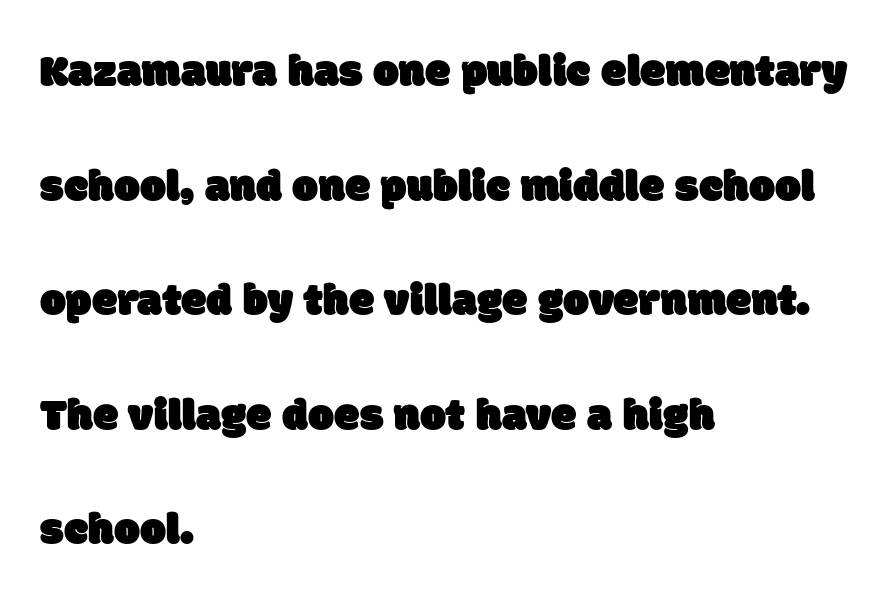
Q: Is the typeface a serif or a sans-serif typeface? A: Sans-serif.
Q: Is the text underlined? A: No.
Q: How is the paragraph aligned? A: Left-aligned.
Q: Is the spacing between letters normal or unusually wide? A: Normal.
Q: Is the spacing between lines tight, normal or loose? A: Loose.
Q: Width (condensed, normal, or wide)? A: Normal.
Q: Stroke contrast? A: Low.
Q: x-height? A: Large.
Q: Monospaced? A: No.
